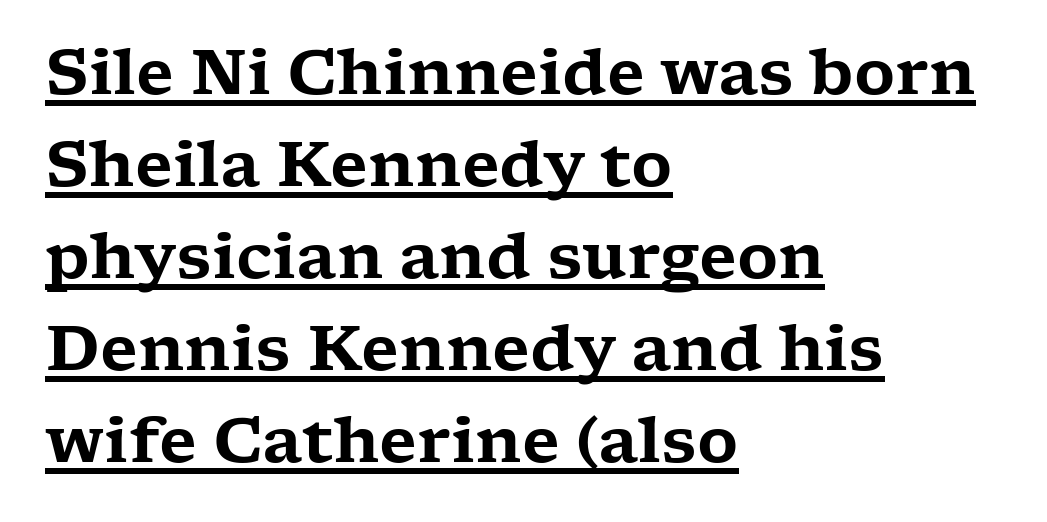
The image shows 63 px wide serif type, upright; set left-aligned, normal line spacing (1.46x), normal letter spacing, underlined; low stroke contrast and a medium x-height.
